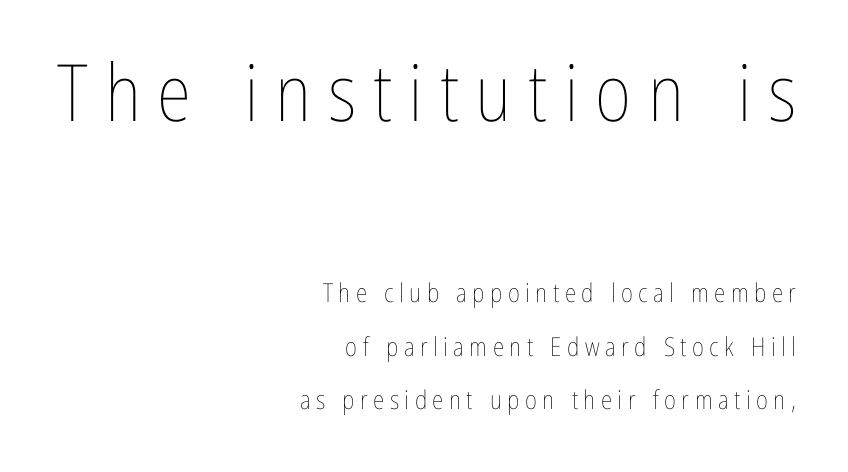
{"italic": "no", "bold": "no", "weight": "thin", "width": "condensed", "stroke_contrast": "low", "x_height": "medium", "monospaced": "no", "underline": "no", "align": "right", "line_spacing": "loose", "line_spacing_ratio": 2.07, "letter_spacing": "wide", "letter_spacing_em": 0.21, "larger_block": "first", "size_ratio": 3.04, "glyph_px": 79}
